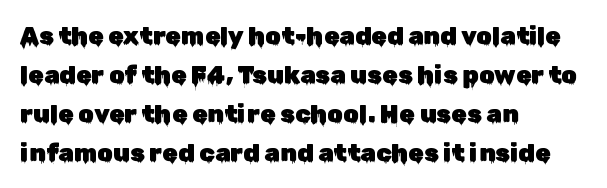
The horizontal fit of the characters is conventional and even. The passage shown stacks its lines at a standard gap. The letters stand straight up with perfectly vertical stems. Descender tails drop into unmarked territory. Is the block centered? No — it sits flush against the left margin.
